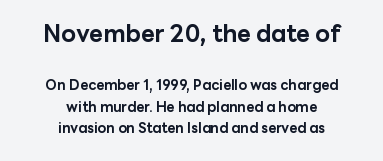
The image shows 24 px bold type, upright; set centered, normal line spacing (1.51x), normal letter spacing, not underlined; the first (top) block is 1.71x larger.
